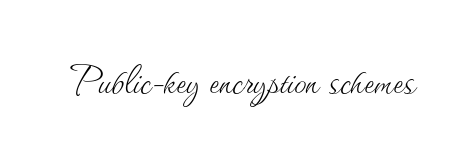
{"bold": "no", "weight": "thin", "width": "normal", "stroke_contrast": "medium", "x_height": "small", "monospaced": "no", "underline": "no", "letter_spacing": "normal", "letter_spacing_em": 0.0, "glyph_px": 49}
